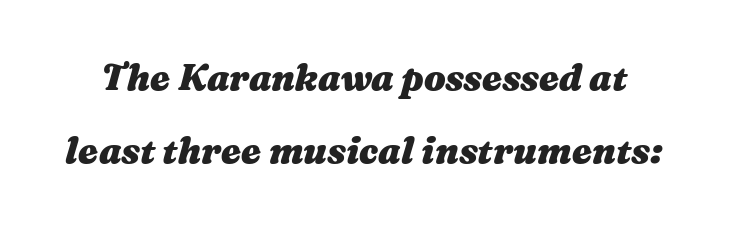
Q: Is the text bold? A: Yes.
Q: Is the text italic (slanted)? A: Yes, it leans right by about 16 degrees.
Q: Is the text underlined? A: No.
Q: Is the spacing between letters normal or unusually wide? A: Normal.
Q: Is the spacing between lines tight, normal or loose? A: Loose.
Q: Width (condensed, normal, or wide)? A: Wide.
Q: Stroke contrast? A: Medium.
Q: x-height? A: Medium.
Q: Monospaced? A: No.
